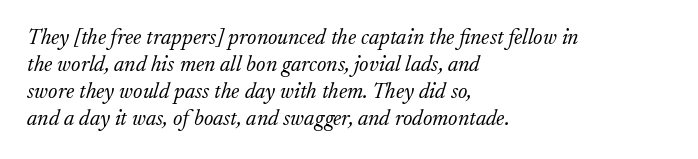
The image shows 22 px text type, italic (leaning right); set left-aligned, line spacing 1.23x, normal letter spacing, not underlined.
